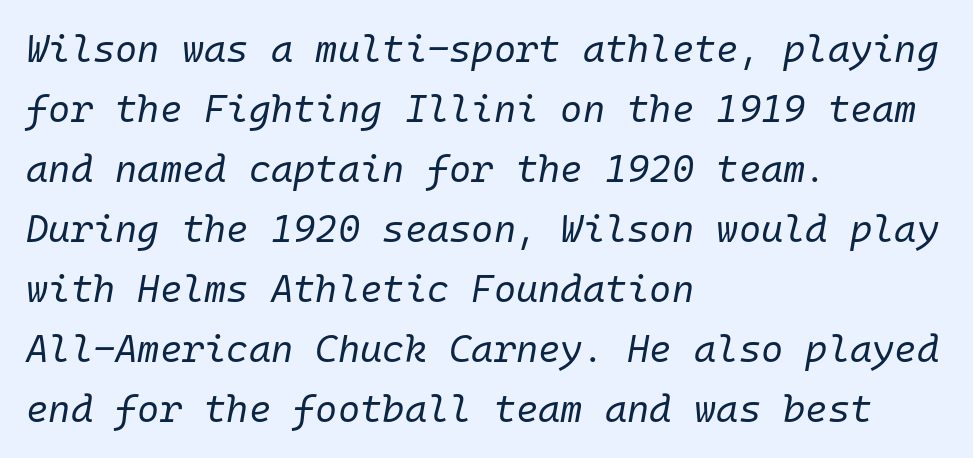
The image shows 38 px regular-weight type, italic (leaning right), monospaced; set left-aligned, normal line spacing (1.58x), normal letter spacing, not underlined; low stroke contrast and a medium x-height.
